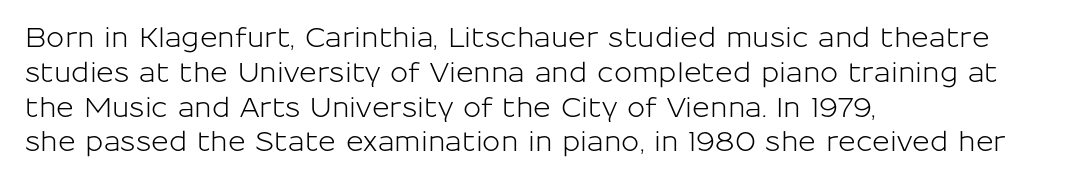
Students, observe: this is what conventionally led text looks like. This sample uses plain, unmodified letter spacing. Nobody drew a line under any word here. The typesetter chose a ragged-right arrangement here. Style check: upright.
